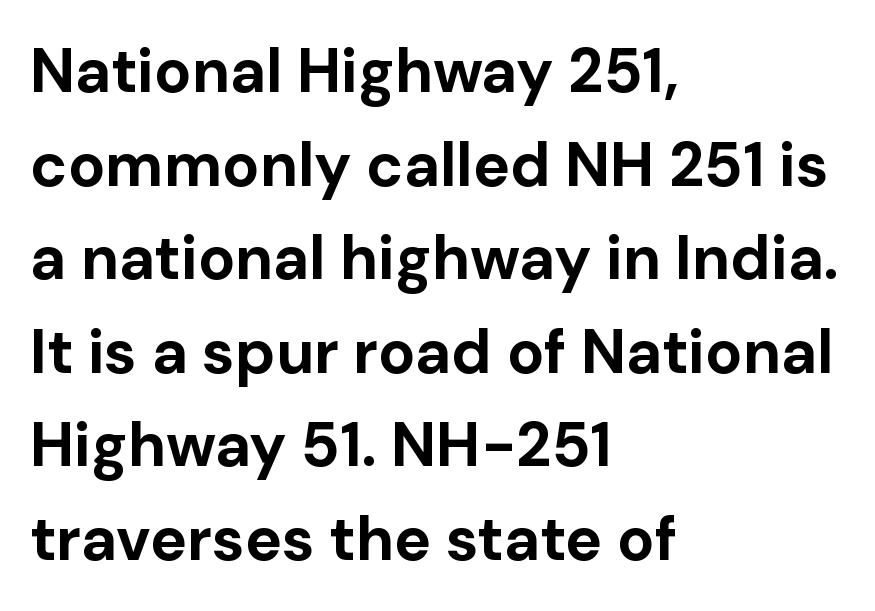
Q: Is the text bold? A: Yes.
Q: Is the text italic (slanted)? A: No, it is upright.
Q: Is the typeface a serif or a sans-serif typeface? A: Sans-serif.
Q: Is the text underlined? A: No.
Q: How is the paragraph aligned? A: Left-aligned.
Q: Is the spacing between letters normal or unusually wide? A: Normal.
Q: Is the spacing between lines tight, normal or loose? A: Normal.
Q: Width (condensed, normal, or wide)? A: Normal.
Q: Stroke contrast? A: Low.
Q: x-height? A: Medium.
Q: Monospaced? A: No.
